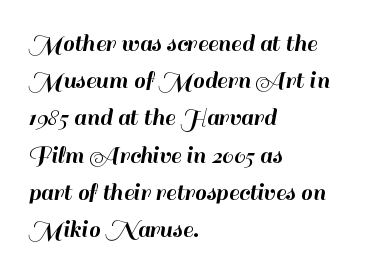
{"underline": "no", "align": "left", "line_spacing": "normal", "line_spacing_ratio": 1.43, "letter_spacing": "normal", "letter_spacing_em": 0.0, "glyph_px": 26}
